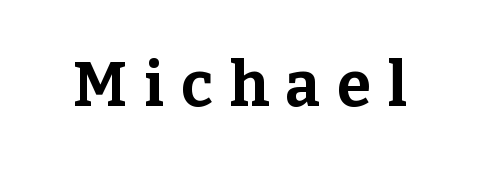
The image shows 62 px bold serif type, upright; set unusually wide letter spacing (+0.27 em), not underlined; low stroke contrast and a medium x-height.
